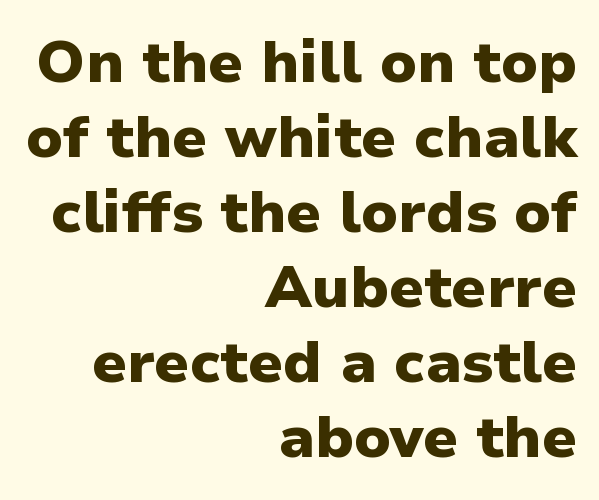
Horizontal alignment here is rightward, an uncommon choice for prose. The face used here is a sans, in the tradition of grotesques and geometrics. Decoration check: the copy has no underline. Here the designer chose a conventional face with non-uniform glyph widths.
